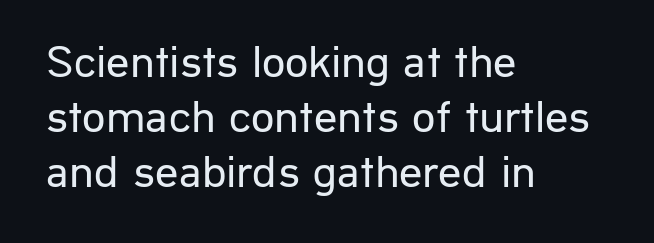
Q: Is the text bold? A: No.
Q: Is the text italic (slanted)? A: No, it is upright.
Q: Is the typeface a serif or a sans-serif typeface? A: Sans-serif.
Q: Is the text underlined? A: No.
Q: How is the paragraph aligned? A: Left-aligned.
Q: Is the spacing between letters normal or unusually wide? A: Normal.
Q: Width (condensed, normal, or wide)? A: Normal.
Q: Stroke contrast? A: Low.
Q: x-height? A: Medium.
Q: Monospaced? A: No.
